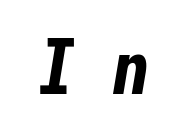
{"italic": "yes", "lean": "right", "slant_degrees": 9, "bold": "yes", "weight": "bold", "width": "condensed", "stroke_contrast": "low", "x_height": "medium", "monospaced": "yes", "underline": "no", "letter_spacing": "wide", "letter_spacing_em": 0.5, "glyph_px": 75}
